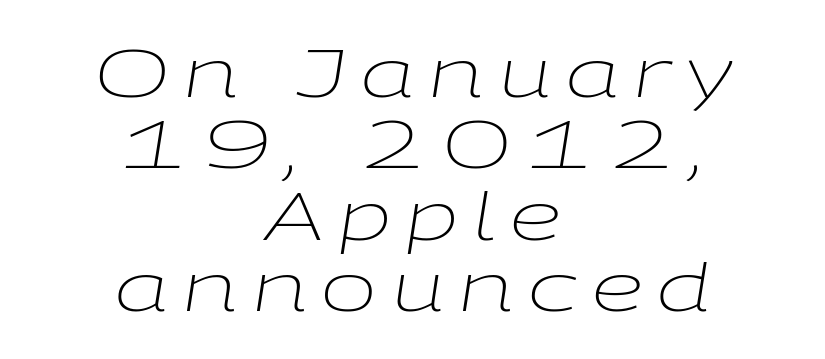
The rag falls on both sides of this text block equally. Quick note: italic. The rendering uses natural spacing where letterforms have individual widths. Bare-footed words on every line.
